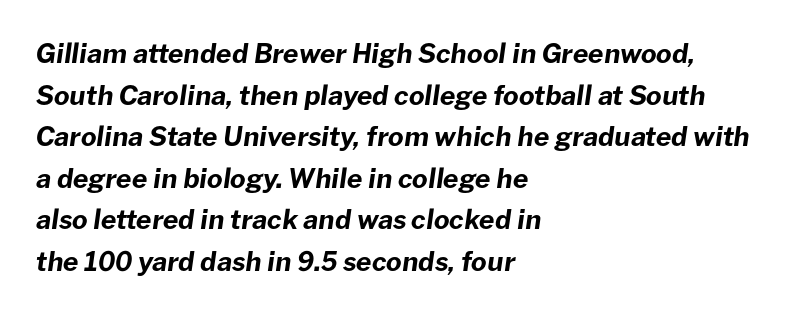
{"italic": "yes", "lean": "right", "slant_degrees": 8, "bold": "yes", "underline": "no", "align": "left", "line_spacing": "normal", "line_spacing_ratio": 1.54, "letter_spacing": "normal", "letter_spacing_em": 0.0, "glyph_px": 27}
